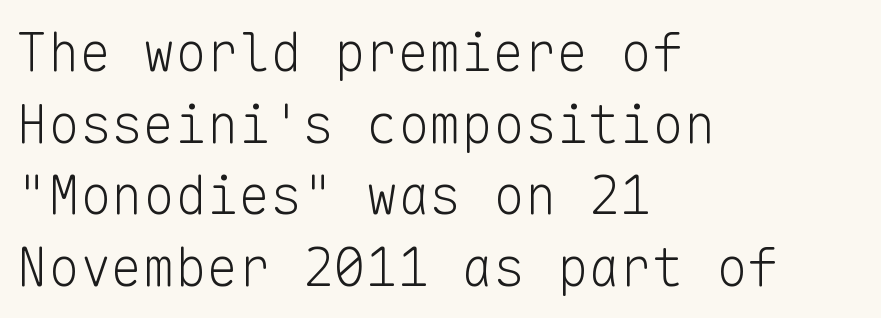
{"serif": "no", "italic": "no", "bold": "no", "weight": "light", "width": "normal", "stroke_contrast": "low", "x_height": "medium", "monospaced": "yes", "underline": "no", "align": "left", "line_spacing": "normal", "line_spacing_ratio": 1.35, "letter_spacing": "normal", "letter_spacing_em": 0.0, "glyph_px": 53}
